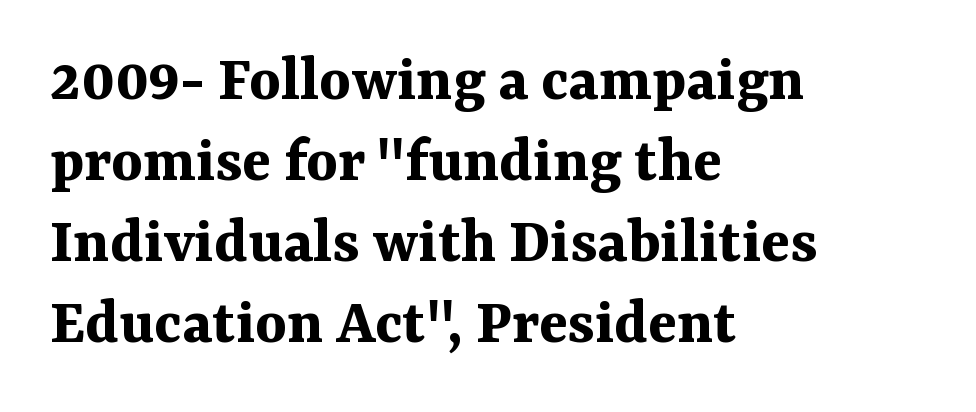
Q: Is the text bold? A: Yes.
Q: Is the text italic (slanted)? A: No, it is upright.
Q: Is the typeface a serif or a sans-serif typeface? A: Serif.
Q: Is the text underlined? A: No.
Q: How is the paragraph aligned? A: Left-aligned.
Q: Is the spacing between letters normal or unusually wide? A: Normal.
Q: Width (condensed, normal, or wide)? A: Normal.
Q: Stroke contrast? A: Medium.
Q: x-height? A: Medium.
Q: Monospaced? A: No.
